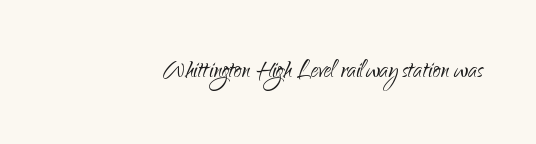
The image shows 30 px light sans-serif type; set right-aligned, normal letter spacing, not underlined; low stroke contrast and a small x-height.
